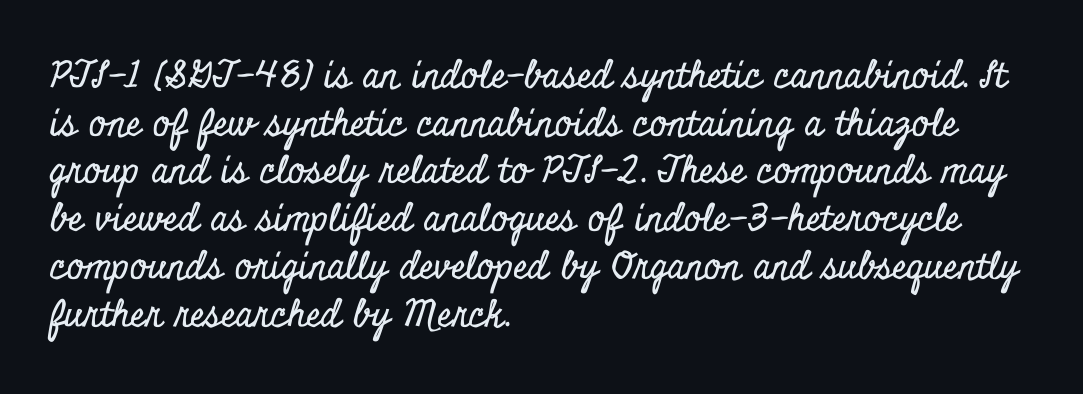
A typesetter would call this zero additional tracking. Font category for this specimen: serif. Notice how descenders clear the ascenders below comfortably — that's standard leading. The gap between lines stays unmarked.
